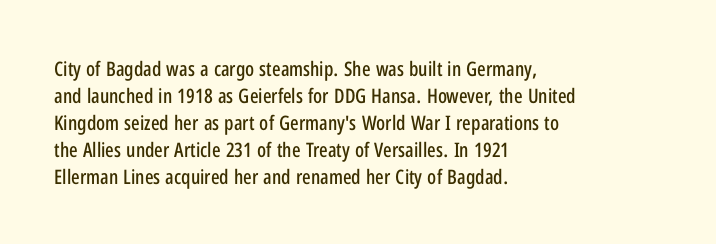
The image shows 20 px text type, upright; set left-aligned, normal line spacing (1.35x), normal letter spacing, not underlined.
